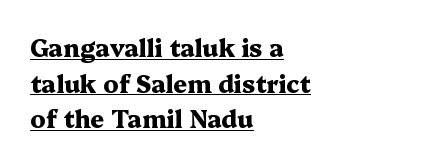
Beneath each row of characters lies a ruled line. A typesetter would call this leading conventional body-copy spacing. Look at the tracking — it's just the regular setting, nothing added. The paragraph has a hard left edge and a soft right edge.
